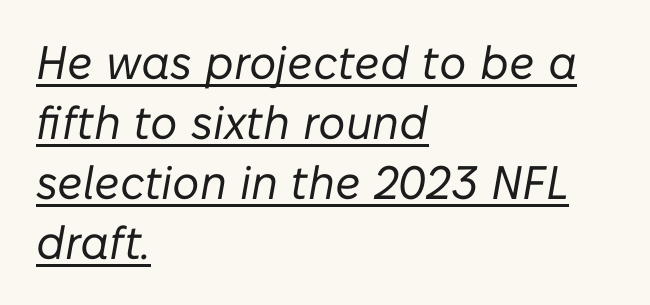
Q: Is the text bold? A: No.
Q: Is the text italic (slanted)? A: Yes, it leans right by about 10 degrees.
Q: Is the text underlined? A: Yes.
Q: How is the paragraph aligned? A: Left-aligned.
Q: Is the spacing between letters normal or unusually wide? A: Normal.
Q: Is the spacing between lines tight, normal or loose? A: Normal.
Q: Width (condensed, normal, or wide)? A: Normal.
Q: Stroke contrast? A: Low.
Q: x-height? A: Medium.
Q: Monospaced? A: No.
